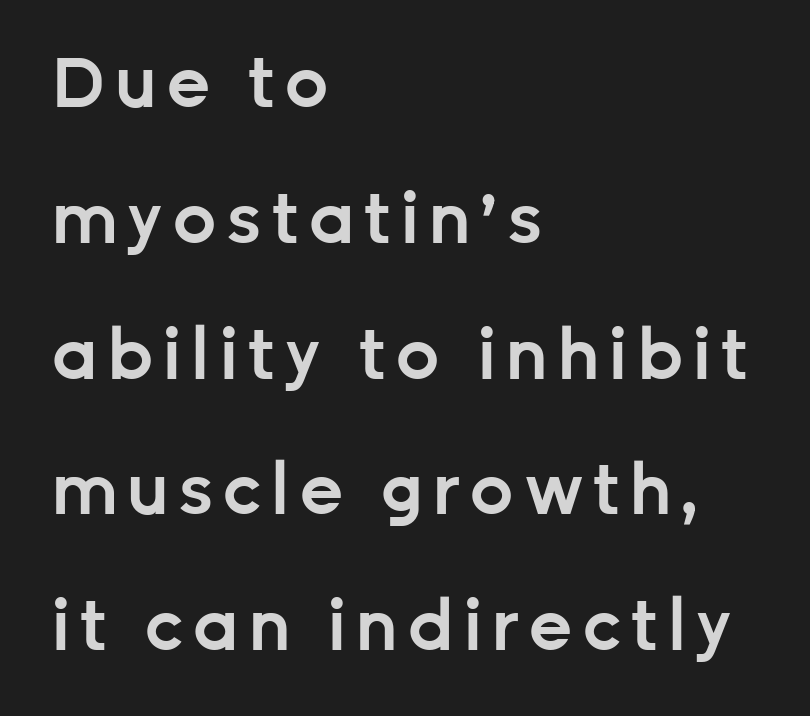
A typesetter would mark this as roman, not italic. Regarding leading, the lines here are spaced well apart. If you drew a ruler down the left edge, every line would touch it. Weight check: semibold — heavier than regular, not quite bold. Do the characters align in a grid? No, the font is proportional.
